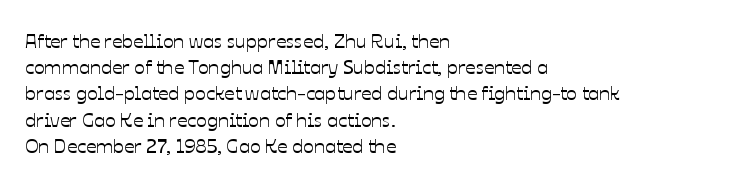
Q: Is the text italic (slanted)? A: No, it is upright.
Q: Is the text underlined? A: No.
Q: How is the paragraph aligned? A: Left-aligned.
Q: Is the spacing between letters normal or unusually wide? A: Normal.
Q: Is the spacing between lines tight, normal or loose? A: Normal.
